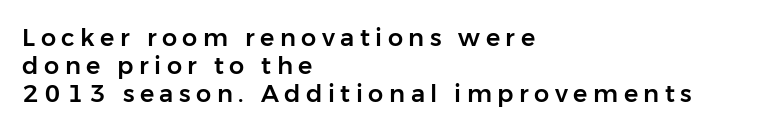
Q: Is the text italic (slanted)? A: No, it is upright.
Q: Is the text underlined? A: No.
Q: How is the paragraph aligned? A: Left-aligned.
Q: Is the spacing between letters normal or unusually wide? A: Unusually wide.
